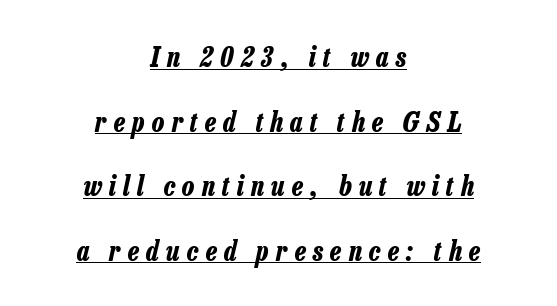
{"italic": "yes", "lean": "right", "slant_degrees": 13, "bold": "yes", "underline": "yes", "align": "center", "line_spacing": "loose", "line_spacing_ratio": 2.39, "letter_spacing": "wide", "letter_spacing_em": 0.27, "glyph_px": 27}
